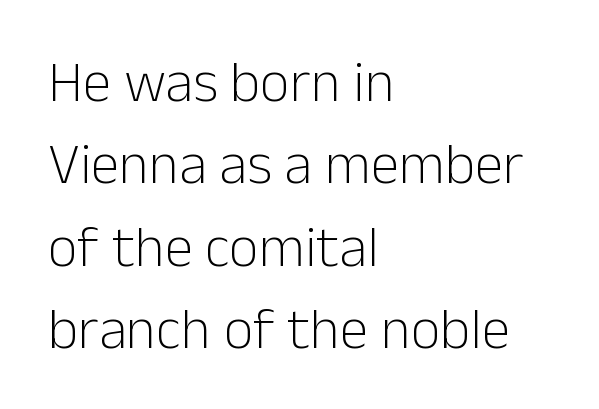
Q: Is the text bold? A: No.
Q: Is the text italic (slanted)? A: No, it is upright.
Q: Is the typeface a serif or a sans-serif typeface? A: Sans-serif.
Q: Is the text underlined? A: No.
Q: How is the paragraph aligned? A: Left-aligned.
Q: Is the spacing between letters normal or unusually wide? A: Normal.
Q: Is the spacing between lines tight, normal or loose? A: Normal.
Q: Width (condensed, normal, or wide)? A: Normal.
Q: Stroke contrast? A: Low.
Q: x-height? A: Medium.
Q: Monospaced? A: No.
